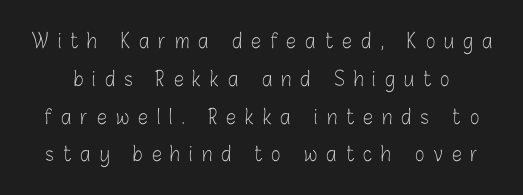
The image shows 20 px text type, upright; set line spacing 1.89x, unusually wide letter spacing (+0.46 em), not underlined.
